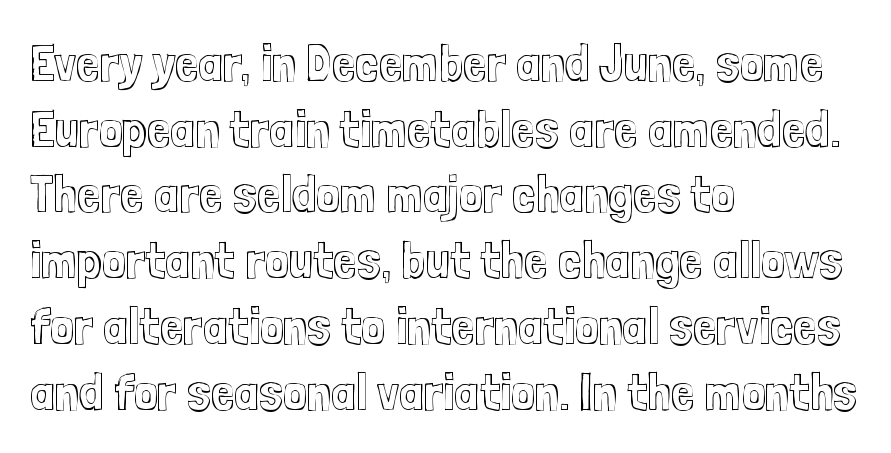
{"italic": "no", "width": "condensed", "x_height": "medium", "monospaced": "no", "underline": "no", "align": "left", "line_spacing_ratio": 1.24, "letter_spacing": "normal", "letter_spacing_em": 0.0, "glyph_px": 53}
